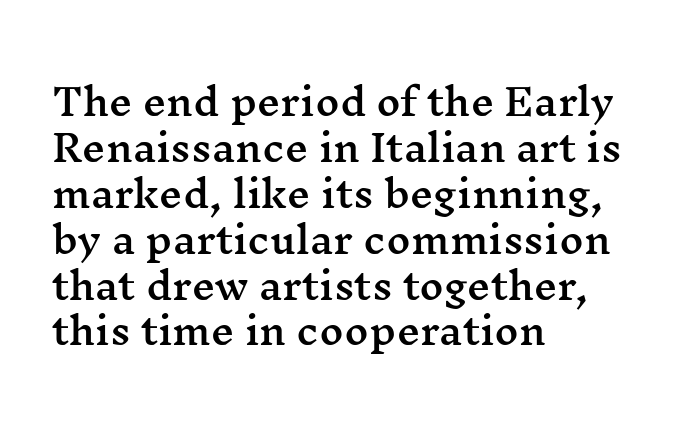
Posture: straight, roman, zero tilt. These lines are rendered in a variable-pitch font. What stands out about the letter spacing? Nothing — it is the standard amount. Line starts are locked; line ends wander. The gap between lines stays unmarked.
